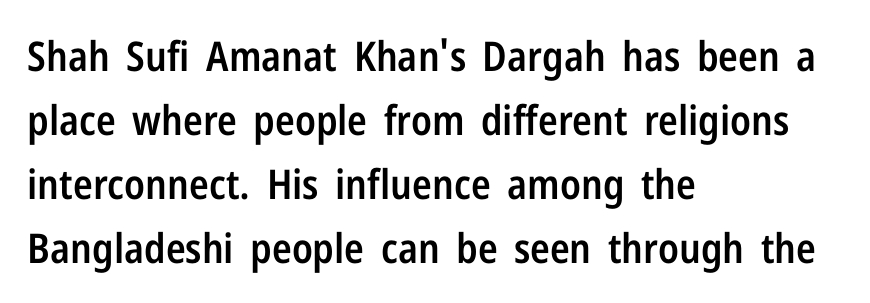
{"serif": "no", "italic": "no", "bold": "semi", "weight": "semibold", "width": "condensed", "stroke_contrast": "low", "x_height": "medium", "monospaced": "no", "underline": "no", "align": "left", "line_spacing": "normal", "line_spacing_ratio": 1.56, "letter_spacing": "normal", "letter_spacing_em": 0.0, "glyph_px": 41}
